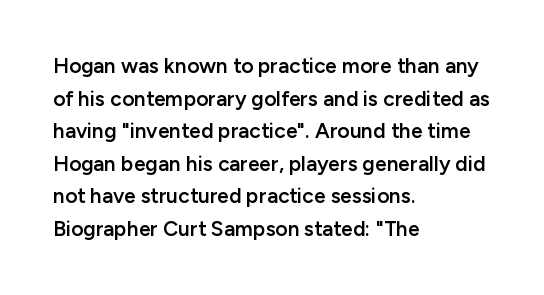
Q: Is the text bold? A: Semi-bold.
Q: Is the text italic (slanted)? A: No, it is upright.
Q: Is the text underlined? A: No.
Q: How is the paragraph aligned? A: Left-aligned.
Q: Is the spacing between letters normal or unusually wide? A: Normal.
Q: Is the spacing between lines tight, normal or loose? A: Normal.
